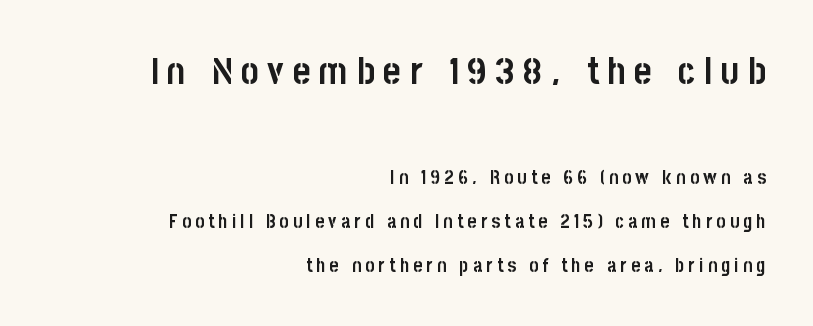
Q: Is the text bold? A: Yes.
Q: Is the text italic (slanted)? A: No, it is upright.
Q: Is the typeface a serif or a sans-serif typeface? A: Sans-serif.
Q: Is the text underlined? A: No.
Q: How is the paragraph aligned? A: Right-aligned.
Q: Is the spacing between letters normal or unusually wide? A: Unusually wide.
Q: Is the spacing between lines tight, normal or loose? A: Loose.
Q: Which block of text is set in a larger size, the first (top) or the second (bottom)? A: The first (top) one.
Q: Width (condensed, normal, or wide)? A: Condensed.
Q: Stroke contrast? A: Low.
Q: x-height? A: Large.
Q: Monospaced? A: No.
